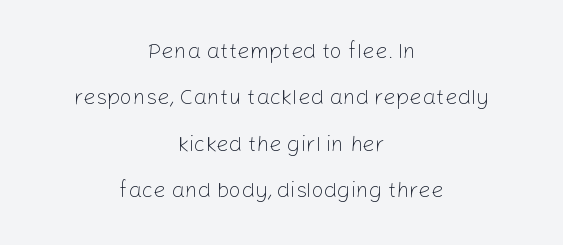
The leading is generous, giving the passage an open texture. Is this a heavy cut? Hardly; it is regular or lighter. In terms of letterspacing, this is plain default setting. Posture: straight, roman, zero tilt. No word sits above an underline.
